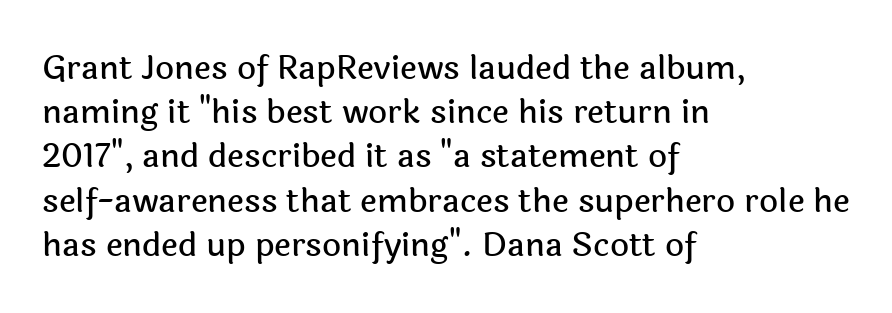
{"serif": "no", "italic": "no", "width": "normal", "x_height": "medium", "monospaced": "no", "underline": "no", "align": "left", "line_spacing": "normal", "line_spacing_ratio": 1.34, "letter_spacing": "normal", "letter_spacing_em": 0.0, "glyph_px": 33}
